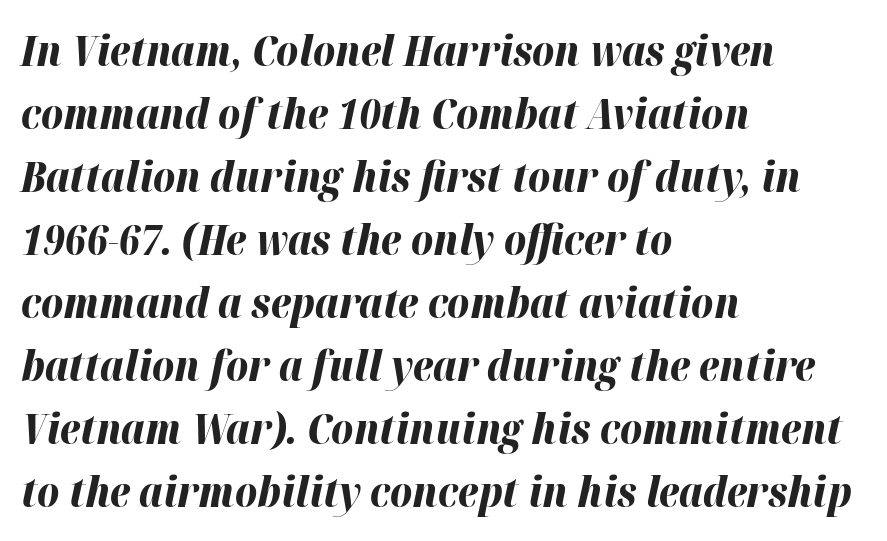
{"italic": "yes", "lean": "right", "slant_degrees": 12, "bold": "yes", "weight": "bold", "width": "normal", "stroke_contrast": "high", "x_height": "medium", "monospaced": "no", "underline": "no", "align": "left", "line_spacing": "normal", "line_spacing_ratio": 1.5, "letter_spacing": "normal", "letter_spacing_em": 0.0, "glyph_px": 42}
